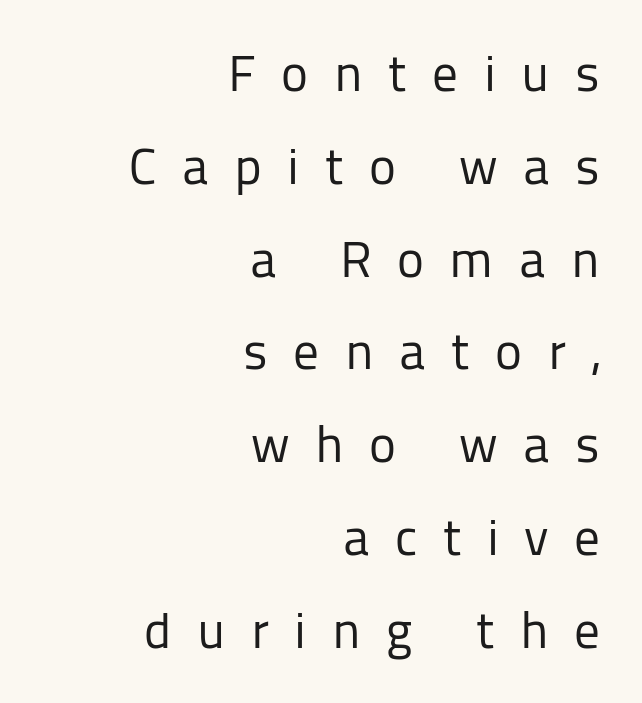
Q: Is the text bold? A: No.
Q: Is the text italic (slanted)? A: No, it is upright.
Q: Is the typeface a serif or a sans-serif typeface? A: Sans-serif.
Q: Is the text underlined? A: No.
Q: How is the paragraph aligned? A: Right-aligned.
Q: Is the spacing between letters normal or unusually wide? A: Unusually wide.
Q: Width (condensed, normal, or wide)? A: Normal.
Q: Stroke contrast? A: Low.
Q: x-height? A: Medium.
Q: Monospaced? A: No.
